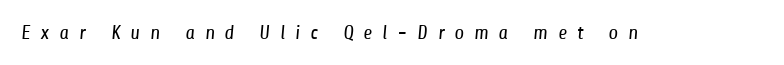
Q: Is the text bold? A: No.
Q: Is the text underlined? A: No.
Q: Is the spacing between letters normal or unusually wide? A: Unusually wide.
